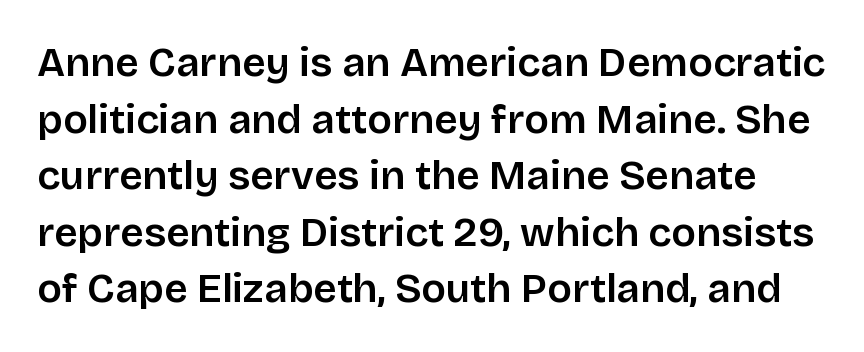
The image shows 41 px sans-serif type, upright; set normal line spacing (1.38x), normal letter spacing, not underlined; low stroke contrast and a large x-height.
